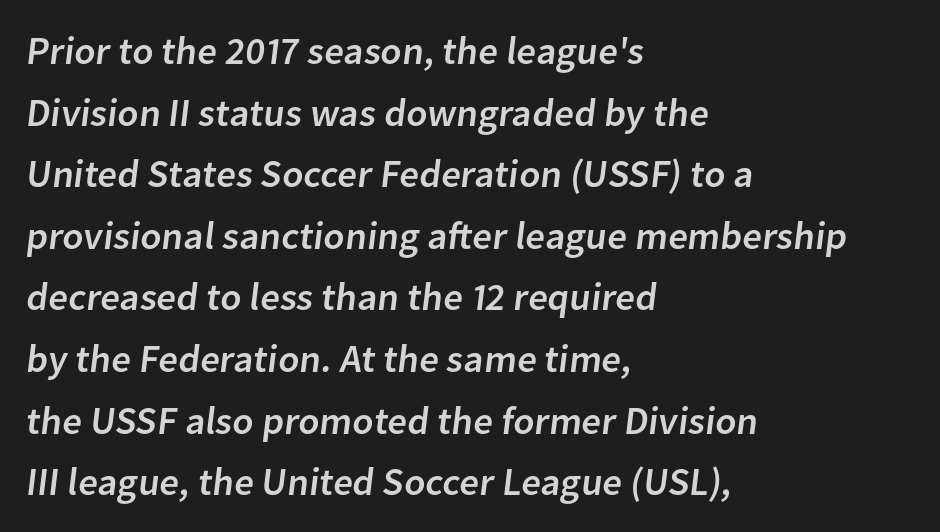
Q: Is the typeface a serif or a sans-serif typeface? A: Sans-serif.
Q: Is the text underlined? A: No.
Q: How is the paragraph aligned? A: Left-aligned.
Q: Is the spacing between letters normal or unusually wide? A: Normal.
Q: Is the spacing between lines tight, normal or loose? A: Normal.
Q: Width (condensed, normal, or wide)? A: Normal.
Q: Stroke contrast? A: Low.
Q: x-height? A: Medium.
Q: Monospaced? A: No.
